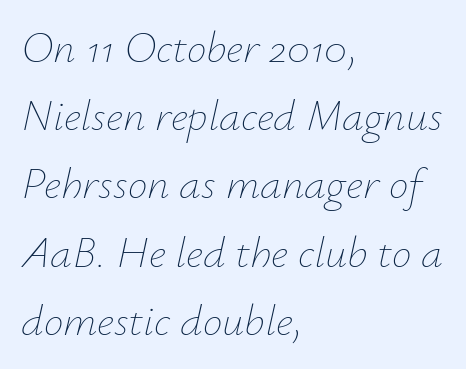
Spacing between characters is what you'd get straight out of the box. Quick note: italic. Is this a fixed-width face? No — the glyphs have proportional, varying widths. Caption: multi-line text, flush left, ragged right.
